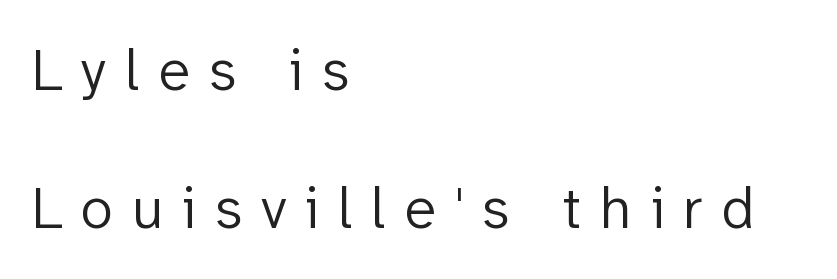
The image shows 59 px light sans-serif type, upright; set left-aligned, loose line spacing (2.34x), unusually wide letter spacing (+0.32 em), not underlined; low stroke contrast and a medium x-height.
